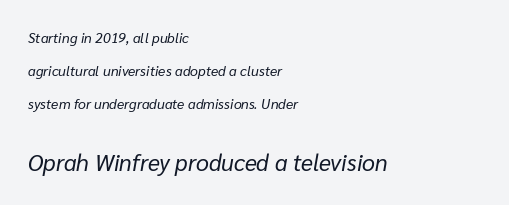
Whoever set this made the second block the dominant, larger element. Caption: face not bold, strokes unweighted. All the whitespace from short lines collects on the right. Has an underline been added? It has not. You could fit nearly another row in the gap between these rows.
